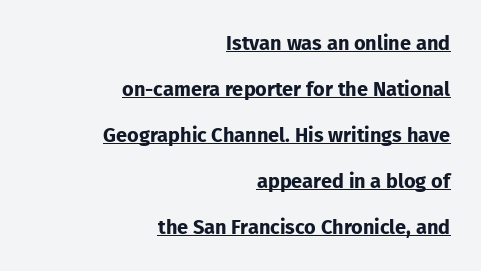
The image shows 20 px bold type, upright; set right-aligned, loose line spacing (2.3x), normal letter spacing, underlined.
